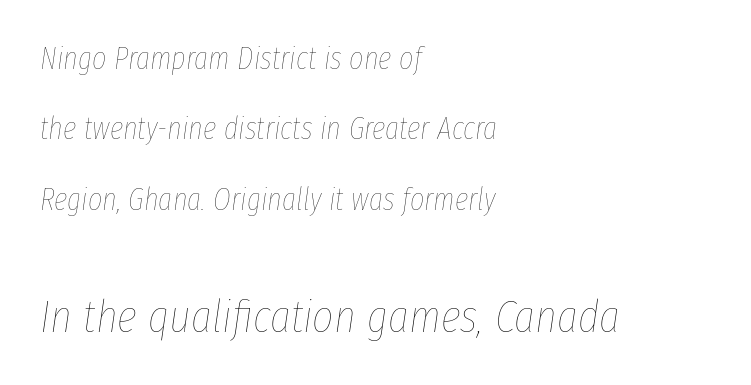
{"italic": "yes", "lean": "right", "slant_degrees": 8, "bold": "no", "weight": "thin", "width": "condensed", "stroke_contrast": "low", "x_height": "medium", "monospaced": "no", "underline": "no", "align": "left", "line_spacing": "loose", "line_spacing_ratio": 2.27, "letter_spacing": "normal", "letter_spacing_em": 0.0, "larger_block": "second", "size_ratio": 1.48, "glyph_px": 46}
